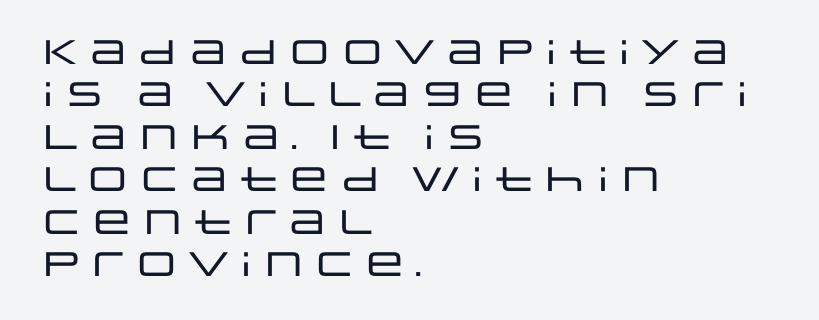
Where is the straight margin? On the left. A typesetter would call this proportional, since set widths differ per character. The strip under each line holds only bare page. The characters display no serif detailing; their extremities are plain. A typesetter would call this zero additional tracking.
